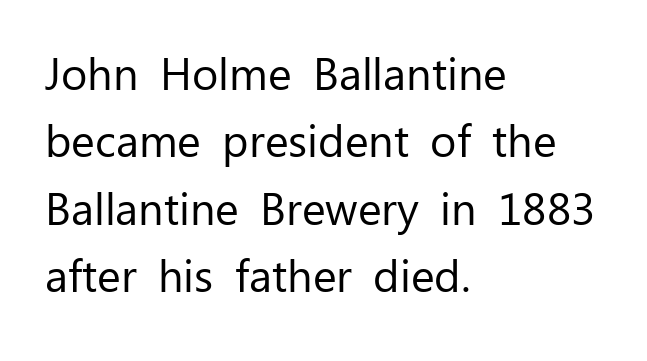
Descenders hang freely into open space. Caption: standard tracking, unaltered. Rows of type keep a routine distance in the vertical direction. Here the designer chose a conventional face with non-uniform glyph widths. This sample uses an upright cut, with every glyph sitting square on the baseline. Serif or sans? Sans — the stroke terminals are bare.
